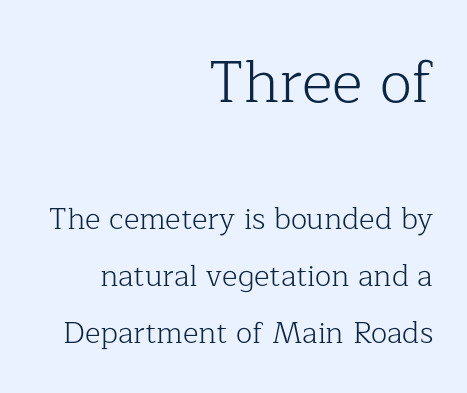
The image shows 59 px light serif type, upright; set right-aligned, loose line spacing (1.91x), normal letter spacing, not underlined; the first (top) block is 1.97x larger; low stroke contrast and a medium x-height.
